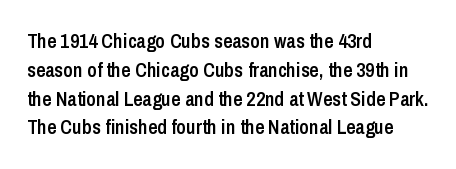
Q: Is the text bold? A: Semi-bold.
Q: Is the text italic (slanted)? A: No, it is upright.
Q: Is the text underlined? A: No.
Q: How is the paragraph aligned? A: Left-aligned.
Q: Is the spacing between letters normal or unusually wide? A: Normal.
Q: Is the spacing between lines tight, normal or loose? A: Normal.
